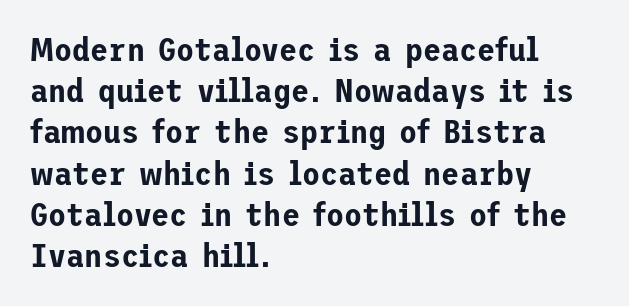
Leading: standard. Teacher's note: observe the even left margin — that is flush-left alignment. Words appear dense and cohesive because spacing is normal. Has an underline been added? It has not.
